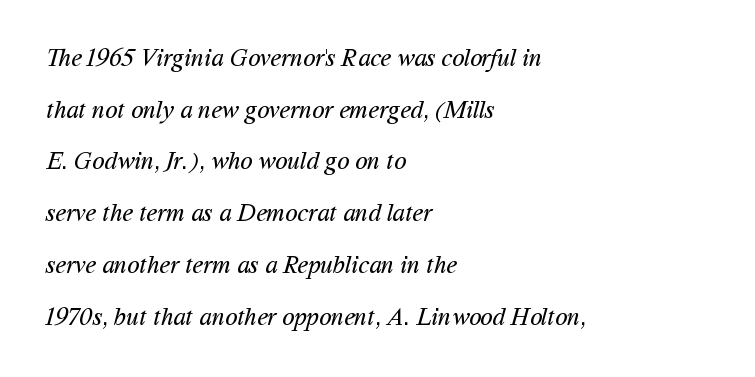
{"bold": "no", "underline": "no", "align": "left", "line_spacing": "loose", "line_spacing_ratio": 2.07, "letter_spacing": "normal", "letter_spacing_em": 0.0, "glyph_px": 25}
